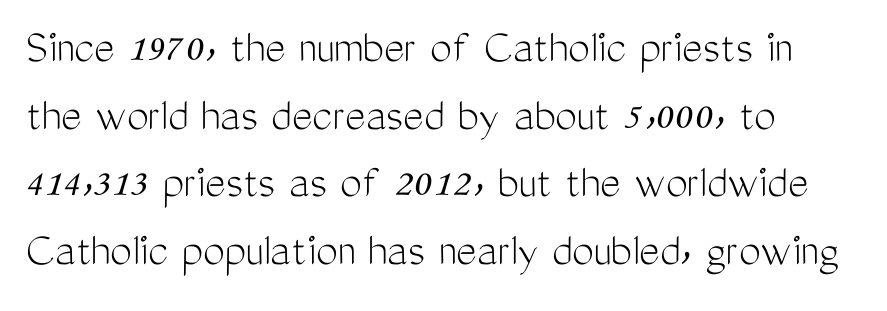
The image shows 49 px light, condensed sans-serif type, upright; set left-aligned, normal line spacing (1.38x), normal letter spacing, not underlined; medium stroke contrast and a medium x-height.
